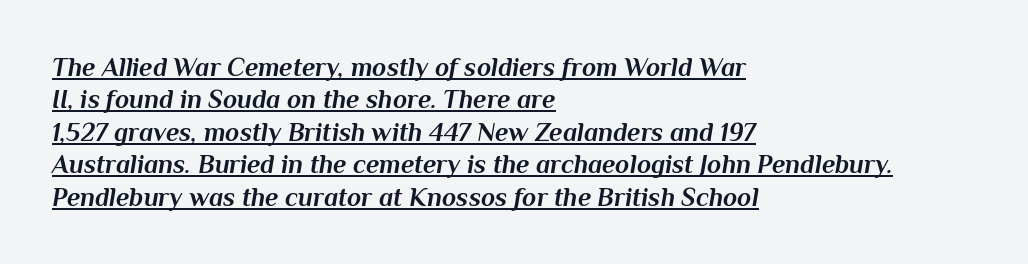
Q: Is the text bold? A: Yes.
Q: Is the text italic (slanted)? A: Yes, it leans right by about 10 degrees.
Q: Is the text underlined? A: Yes.
Q: How is the paragraph aligned? A: Left-aligned.
Q: Is the spacing between letters normal or unusually wide? A: Normal.
Q: Is the spacing between lines tight, normal or loose? A: Normal.
